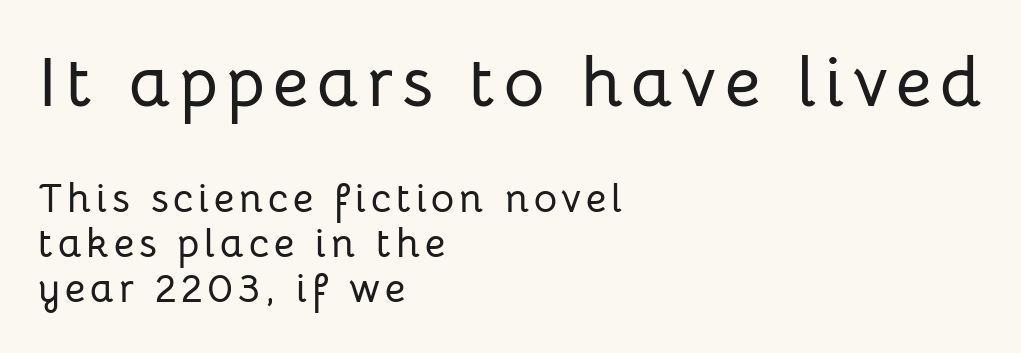
Q: Is the text italic (slanted)? A: No, it is upright.
Q: Is the typeface a serif or a sans-serif typeface? A: Sans-serif.
Q: Is the text underlined? A: No.
Q: How is the paragraph aligned? A: Left-aligned.
Q: Is the spacing between lines tight, normal or loose? A: Tight.
Q: Which block of text is set in a larger size, the first (top) or the second (bottom)? A: The first (top) one.
Q: Width (condensed, normal, or wide)? A: Normal.
Q: Stroke contrast? A: Low.
Q: x-height? A: Medium.
Q: Monospaced? A: No.
